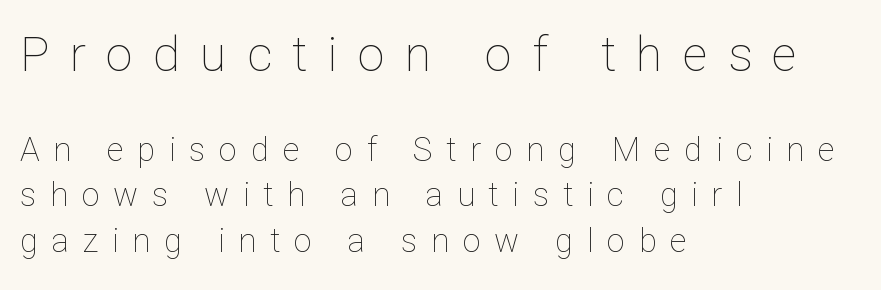
The string is rendered with underlining switched off. Think of a printed novel: that variable character pitch is what you see here. No italicization has been applied; the sample stays upright. The letters look calm and open, with moderate or lighter stems. Short and long lines alike share a common starting point at left.
